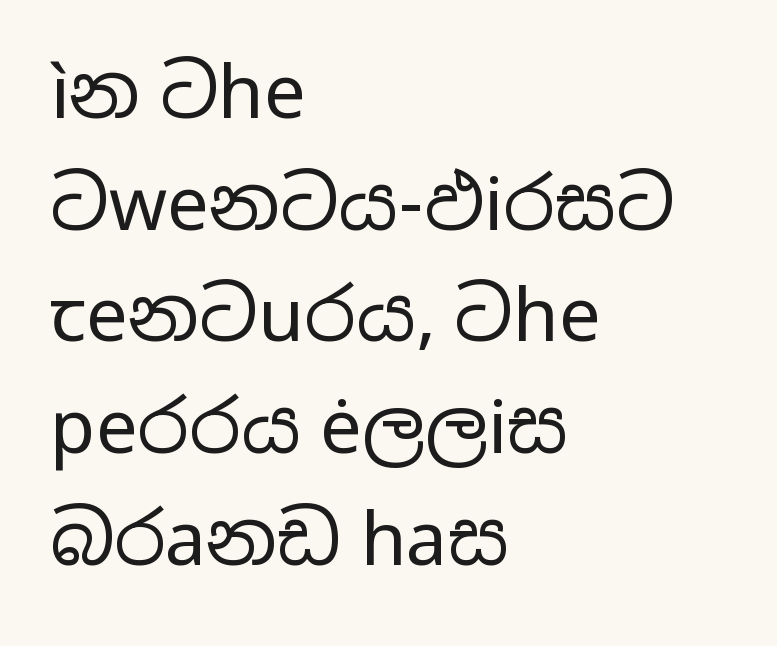
Q: Is the text bold? A: No.
Q: Is the text italic (slanted)? A: No, it is upright.
Q: Is the typeface a serif or a sans-serif typeface? A: Sans-serif.
Q: Is the text underlined? A: No.
Q: How is the paragraph aligned? A: Left-aligned.
Q: Is the spacing between letters normal or unusually wide? A: Normal.
Q: Is the spacing between lines tight, normal or loose? A: Normal.
Q: Width (condensed, normal, or wide)? A: Wide.
Q: Stroke contrast? A: Low.
Q: x-height? A: Medium.
Q: Monospaced? A: No.
